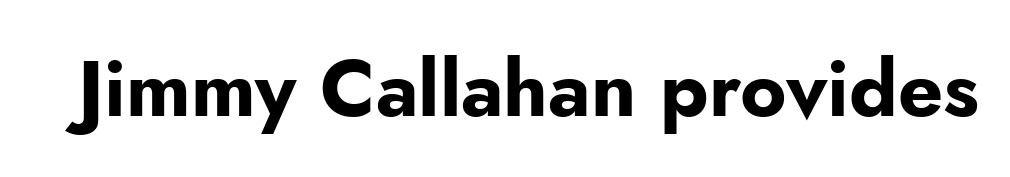
The image shows 79 px bold sans-serif type, upright; set normal letter spacing, not underlined; low stroke contrast and a small x-height.
